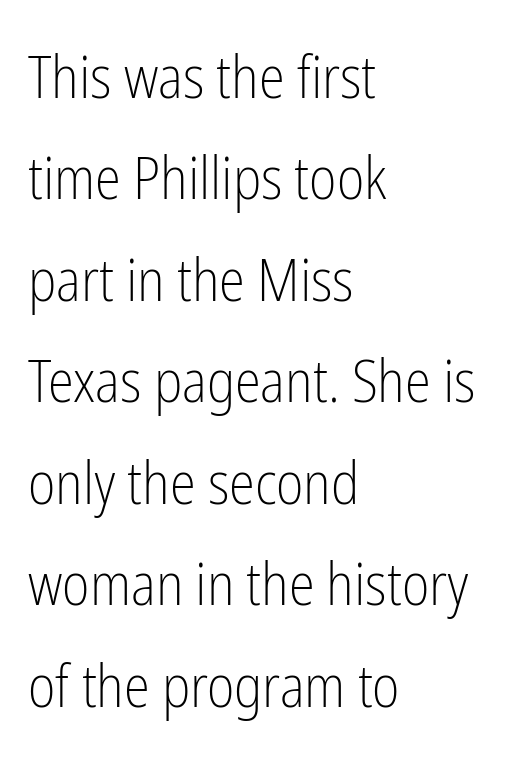
{"serif": "no", "italic": "no", "bold": "no", "weight": "light", "width": "condensed", "stroke_contrast": "low", "x_height": "medium", "monospaced": "no", "underline": "no", "align": "left", "line_spacing_ratio": 1.72, "letter_spacing": "normal", "letter_spacing_em": 0.0, "glyph_px": 59}
